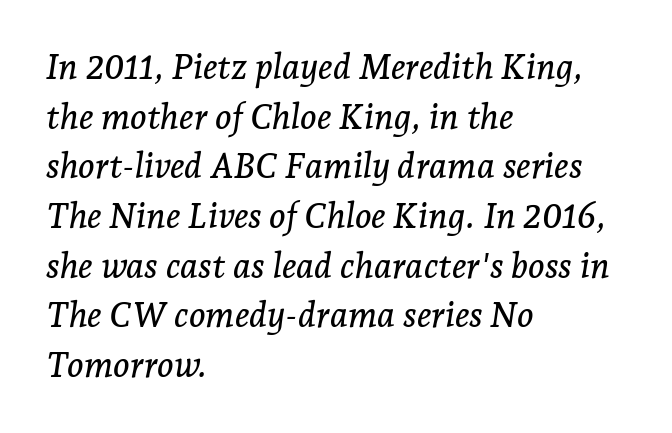
Q: Is the text italic (slanted)? A: Yes, it leans right by about 7 degrees.
Q: Is the typeface a serif or a sans-serif typeface? A: Serif.
Q: Is the text underlined? A: No.
Q: How is the paragraph aligned? A: Left-aligned.
Q: Is the spacing between letters normal or unusually wide? A: Normal.
Q: Is the spacing between lines tight, normal or loose? A: Normal.
Q: Width (condensed, normal, or wide)? A: Normal.
Q: Stroke contrast? A: Low.
Q: x-height? A: Medium.
Q: Monospaced? A: No.
